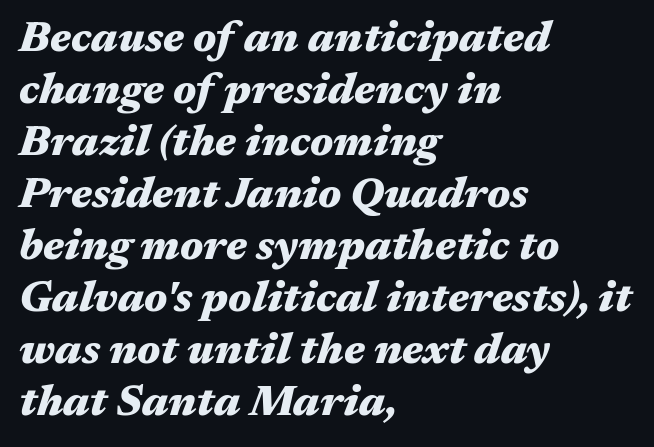
{"italic": "yes", "lean": "right", "slant_degrees": 17, "bold": "yes", "weight": "heavy", "width": "wide", "stroke_contrast": "medium", "x_height": "medium", "monospaced": "no", "underline": "no", "align": "left", "line_spacing_ratio": 1.21, "letter_spacing": "normal", "letter_spacing_em": 0.0, "glyph_px": 43}
